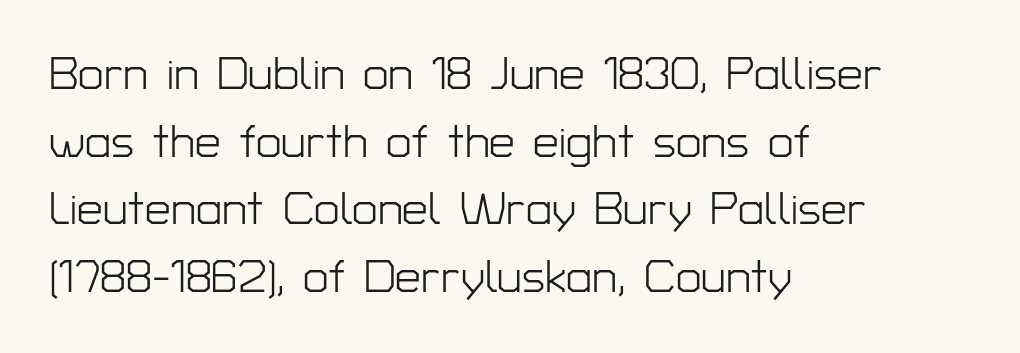
The gaps between neighbouring characters are ordinary and unremarkable. The gap between lines stays unmarked. Nope, not italic — everything's standing straight. A typesetter would label this face a sans. This reads as an unemphasized weight, regular at the heaviest. Baseline-to-baseline distance is the conventional proportion of letter height.
